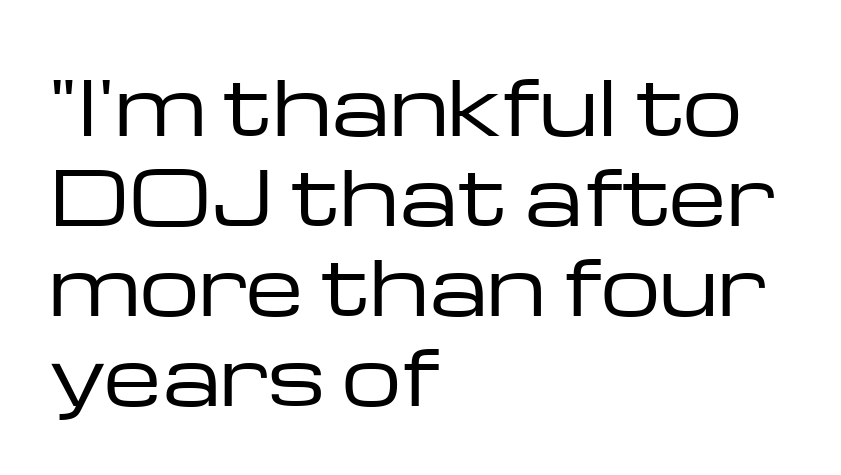
The image shows 75 px regular-weight, wide sans-serif type, upright; set left-aligned, line spacing 1.2x, normal letter spacing, not underlined; low stroke contrast and a medium x-height.
